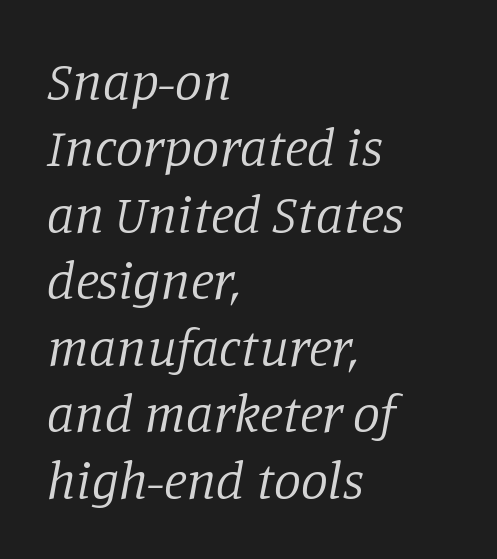
Q: Is the text bold? A: No.
Q: Is the text italic (slanted)? A: Yes, it leans right by about 11 degrees.
Q: Is the typeface a serif or a sans-serif typeface? A: Serif.
Q: Is the text underlined? A: No.
Q: How is the paragraph aligned? A: Left-aligned.
Q: Is the spacing between letters normal or unusually wide? A: Normal.
Q: Width (condensed, normal, or wide)? A: Normal.
Q: Stroke contrast? A: Low.
Q: x-height? A: Large.
Q: Monospaced? A: No.
